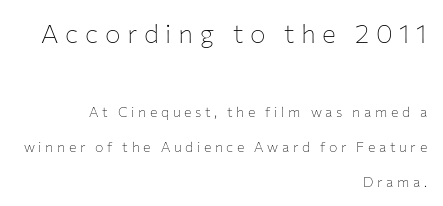
The image shows 26 px text type, upright; set right-aligned, loose line spacing (2.5x), unusually wide letter spacing (+0.26 em), not underlined; the first (top) block is 1.86x larger.
